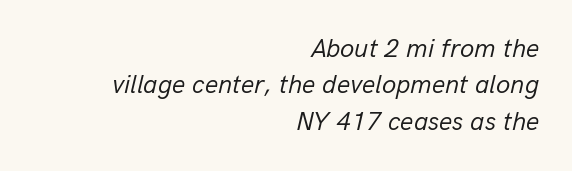
{"italic": "yes", "lean": "right", "slant_degrees": 13, "bold": "no", "underline": "no", "align": "right", "line_spacing": "normal", "line_spacing_ratio": 1.4, "letter_spacing": "normal", "letter_spacing_em": 0.0, "glyph_px": 26}
